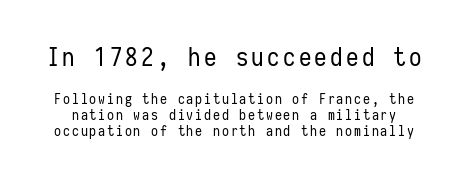
Q: Is the text bold? A: No.
Q: Is the text italic (slanted)? A: No, it is upright.
Q: Is the text underlined? A: No.
Q: Is the spacing between lines tight, normal or loose? A: Tight.
Q: Which block of text is set in a larger size, the first (top) or the second (bottom)? A: The first (top) one.
